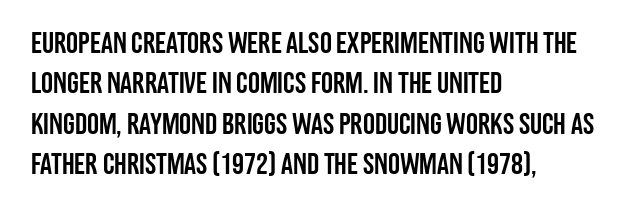
The image shows 30 px condensed sans-serif type, upright; set left-aligned, normal line spacing (1.35x), normal letter spacing, not underlined; low stroke contrast and a large x-height.
